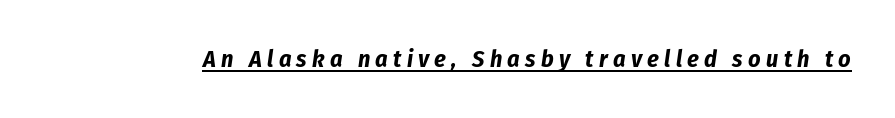
The image shows 24 px bold type, italic (leaning right); set unusually wide letter spacing (+0.22 em), underlined.
